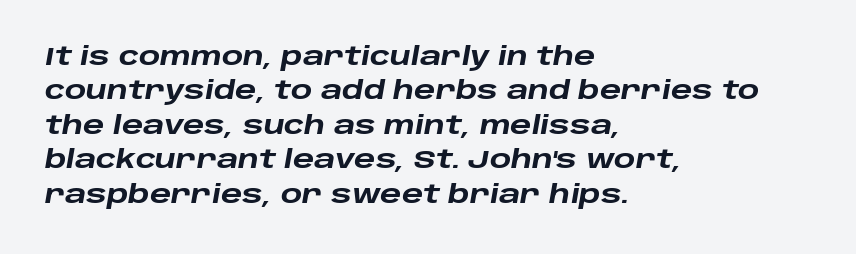
A typesetter would mark this as italic. Decoration check: the copy has no underline. You could call the tracking neutral — neither tight nor loose. Heavy-handed strokes throughout: this text is bold. Does the leading feel generous? No, just average.
